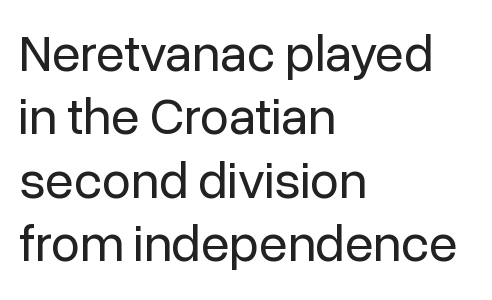
Each letter keeps its own natural width here, so spacing adapts to shape. Rule under the text: the space is simply empty. Weight: in the light-to-regular range. Compared with a centered layout, this one pins lines to the left instead. Posture: straight, roman, zero tilt.
